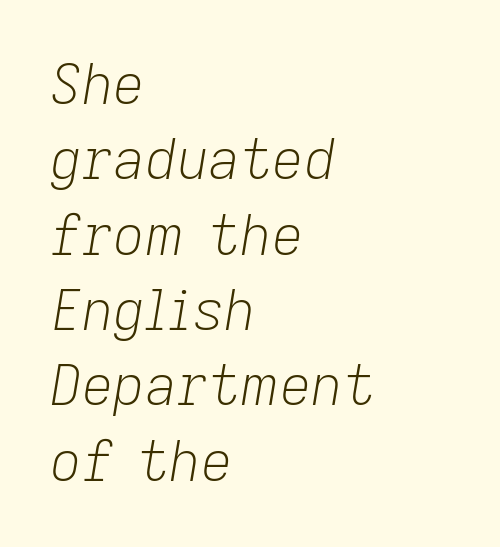
The image shows 55 px light type, italic (leaning right); set left-aligned, normal line spacing (1.37x), normal letter spacing, not underlined; low stroke contrast and a medium x-height.
